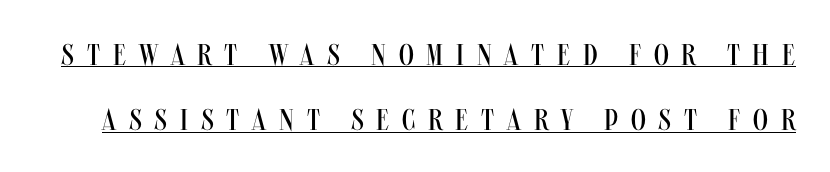
The image shows 30 px regular-weight, condensed sans-serif type, upright; set loose line spacing (2.18x), unusually wide letter spacing (+0.43 em), underlined; medium stroke contrast and a large x-height.
